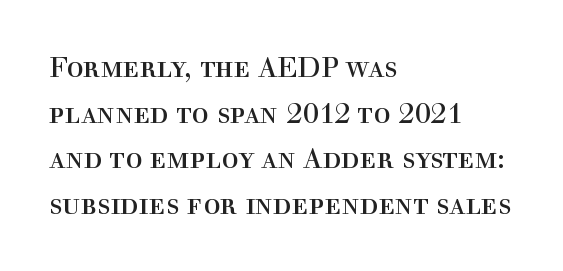
{"serif": "yes", "italic": "no", "bold": "no", "weight": "regular", "width": "normal", "x_height": "medium", "monospaced": "no", "underline": "no", "align": "left", "line_spacing": "normal", "line_spacing_ratio": 1.57, "letter_spacing": "normal", "letter_spacing_em": 0.0, "glyph_px": 29}
